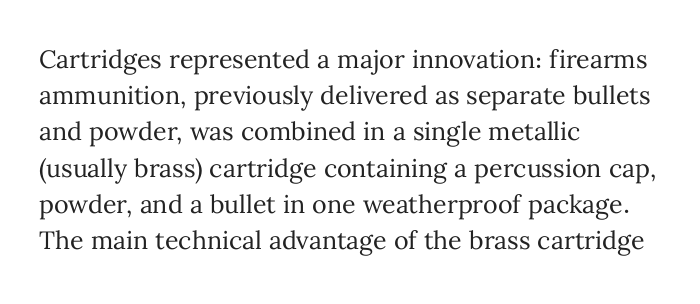
{"italic": "no", "bold": "no", "underline": "no", "align": "left", "line_spacing": "normal", "line_spacing_ratio": 1.45, "letter_spacing": "normal", "letter_spacing_em": 0.0, "glyph_px": 25}
